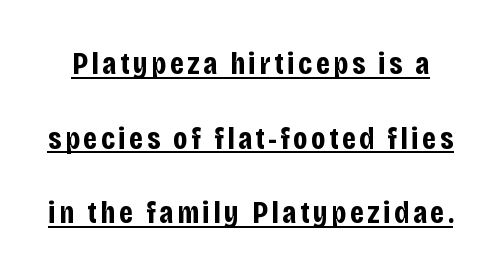
Q: Is the text bold? A: Yes.
Q: Is the text italic (slanted)? A: No, it is upright.
Q: Is the typeface a serif or a sans-serif typeface? A: Sans-serif.
Q: Is the text underlined? A: Yes.
Q: Is the spacing between lines tight, normal or loose? A: Loose.
Q: Width (condensed, normal, or wide)? A: Condensed.
Q: Stroke contrast? A: Low.
Q: x-height? A: Large.
Q: Monospaced? A: No.
